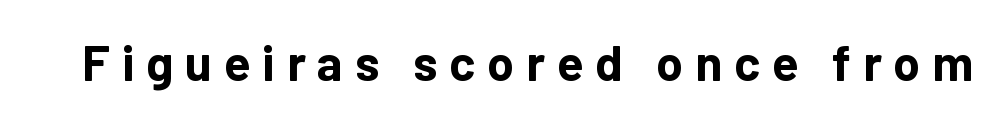
{"serif": "no", "italic": "no", "bold": "yes", "weight": "bold", "width": "normal", "stroke_contrast": "low", "x_height": "medium", "monospaced": "no", "underline": "no", "letter_spacing": "wide", "letter_spacing_em": 0.24, "glyph_px": 49}
